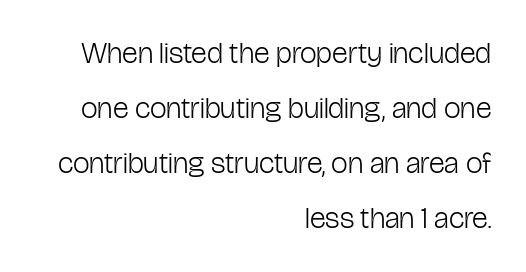
The text was rendered using a sans face with plain stroke endings. The typeface has the unassuming heft of standard copy or less. Look at the tracking — it's just the regular setting, nothing added. This is the regular roman posture of the typeface. A typesetter would call this proportional, since set widths differ per character.
